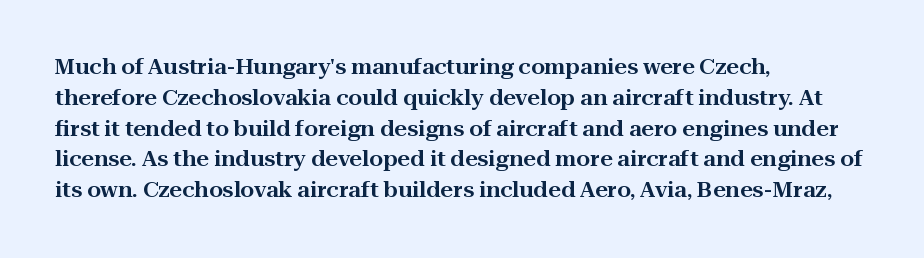
The image shows 20 px text type, upright; set left-aligned, normal line spacing (1.54x), normal letter spacing, not underlined.
